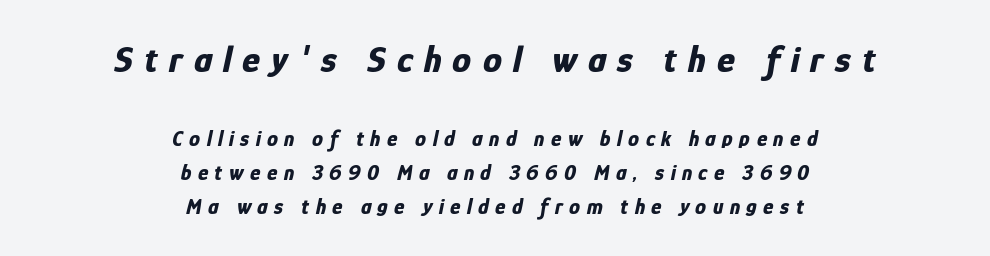
{"italic": "yes", "lean": "right", "slant_degrees": 12, "bold": "yes", "weight": "bold", "width": "condensed", "stroke_contrast": "low", "x_height": "medium", "monospaced": "no", "underline": "no", "align": "center", "line_spacing": "normal", "line_spacing_ratio": 1.54, "letter_spacing": "wide", "letter_spacing_em": 0.29, "larger_block": "first", "size_ratio": 1.73, "glyph_px": 38}
